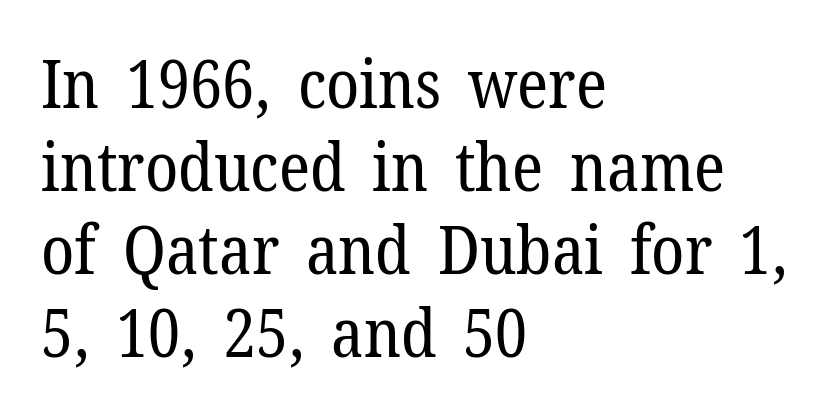
Q: Is the text bold? A: No.
Q: Is the text italic (slanted)? A: No, it is upright.
Q: Is the typeface a serif or a sans-serif typeface? A: Serif.
Q: Is the text underlined? A: No.
Q: How is the paragraph aligned? A: Left-aligned.
Q: Is the spacing between letters normal or unusually wide? A: Normal.
Q: Width (condensed, normal, or wide)? A: Normal.
Q: Stroke contrast? A: Low.
Q: x-height? A: Medium.
Q: Monospaced? A: No.
